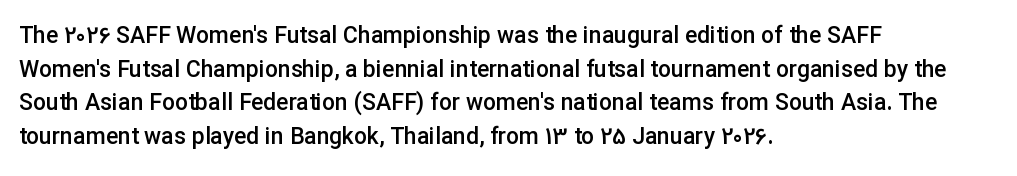
{"italic": "no", "bold": "semi", "underline": "no", "align": "left", "line_spacing": "normal", "line_spacing_ratio": 1.46, "letter_spacing": "normal", "letter_spacing_em": 0.0, "glyph_px": 23}
